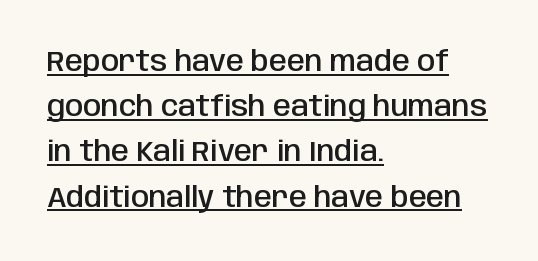
{"serif": "no", "italic": "no", "bold": "semi", "weight": "semibold", "width": "condensed", "stroke_contrast": "low", "x_height": "large", "monospaced": "no", "underline": "yes", "align": "left", "line_spacing": "normal", "line_spacing_ratio": 1.56, "letter_spacing": "normal", "letter_spacing_em": 0.0, "glyph_px": 29}
